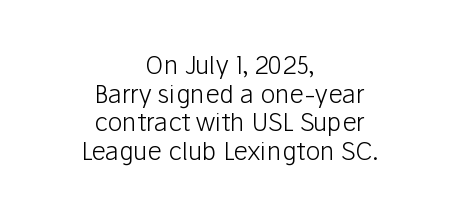
{"italic": "no", "bold": "no", "underline": "no", "align": "center", "line_spacing": "tight", "line_spacing_ratio": 1.15, "letter_spacing": "normal", "letter_spacing_em": 0.0, "glyph_px": 25}
